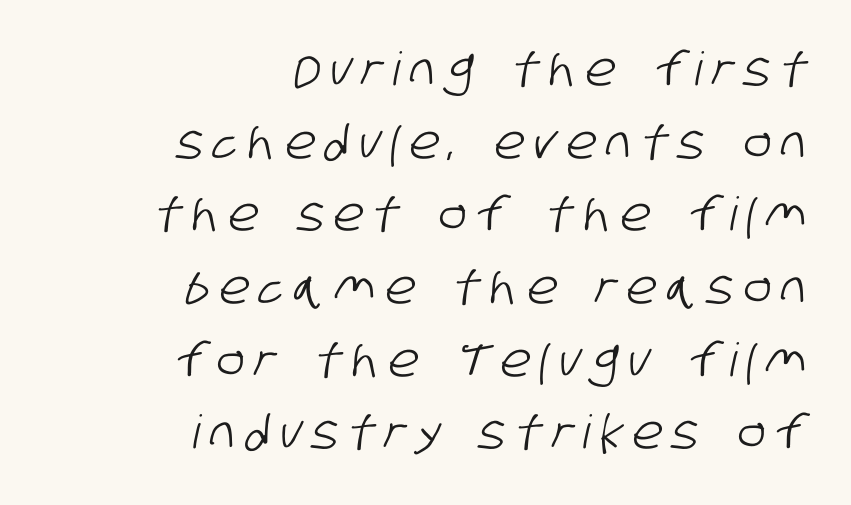
{"serif": "no", "width": "condensed", "stroke_contrast": "low", "x_height": "large", "monospaced": "no", "underline": "no", "align": "right", "line_spacing": "normal", "line_spacing_ratio": 1.58, "letter_spacing": "wide", "letter_spacing_em": 0.22, "glyph_px": 46}
